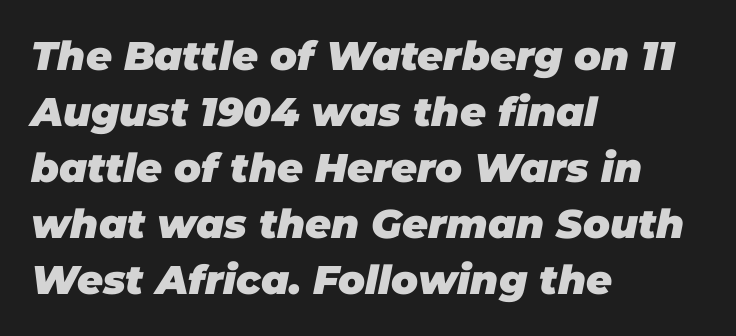
The image shows 40 px heavy type, italic (leaning right); set left-aligned, normal line spacing (1.4x), normal letter spacing, not underlined; low stroke contrast and a large x-height.
